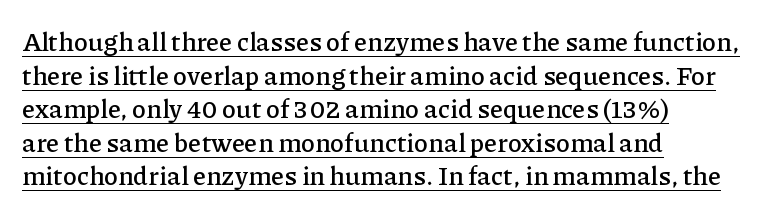
Q: Is the text italic (slanted)? A: No, it is upright.
Q: Is the text underlined? A: Yes.
Q: How is the paragraph aligned? A: Left-aligned.
Q: Is the spacing between letters normal or unusually wide? A: Normal.
Q: Is the spacing between lines tight, normal or loose? A: Normal.
